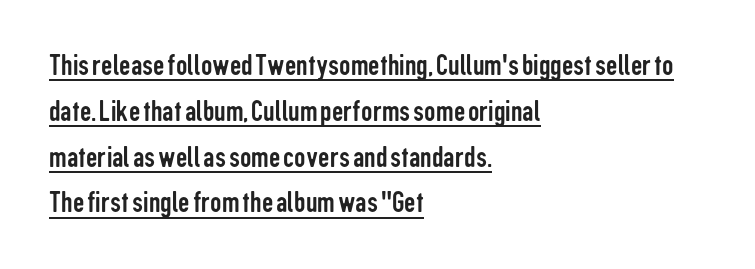
Q: Is the text bold? A: No.
Q: Is the text italic (slanted)? A: No, it is upright.
Q: Is the typeface a serif or a sans-serif typeface? A: Sans-serif.
Q: Is the text underlined? A: Yes.
Q: How is the paragraph aligned? A: Left-aligned.
Q: Is the spacing between letters normal or unusually wide? A: Normal.
Q: Is the spacing between lines tight, normal or loose? A: Normal.
Q: Width (condensed, normal, or wide)? A: Condensed.
Q: Stroke contrast? A: Low.
Q: x-height? A: Medium.
Q: Monospaced? A: No.
